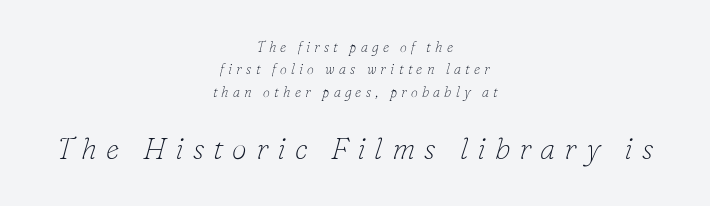
{"serif": "yes", "italic": "yes", "lean": "right", "slant_degrees": 16, "bold": "no", "weight": "thin", "width": "normal", "stroke_contrast": "low", "x_height": "small", "monospaced": "no", "underline": "no", "align": "center", "line_spacing": "normal", "line_spacing_ratio": 1.6, "letter_spacing": "wide", "letter_spacing_em": 0.3, "larger_block": "second", "size_ratio": 2.14, "glyph_px": 30}
